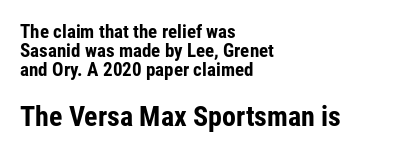
The image shows 28 px bold, condensed sans-serif type, upright; set left-aligned, tight line spacing (1.01x), normal letter spacing, not underlined; the second (bottom) block is 1.47x larger; low stroke contrast and a medium x-height.
